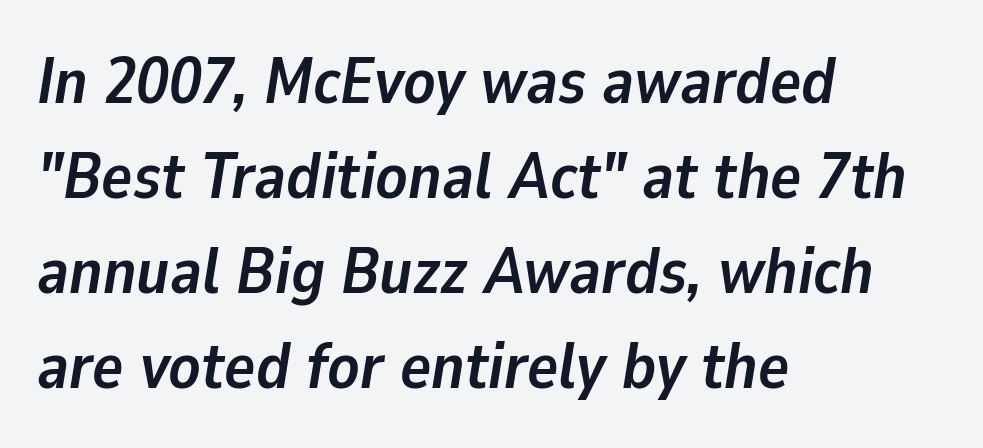
The image shows 65 px semibold type, italic (leaning right); set left-aligned, normal line spacing (1.46x), normal letter spacing, not underlined; low stroke contrast and a medium x-height.
